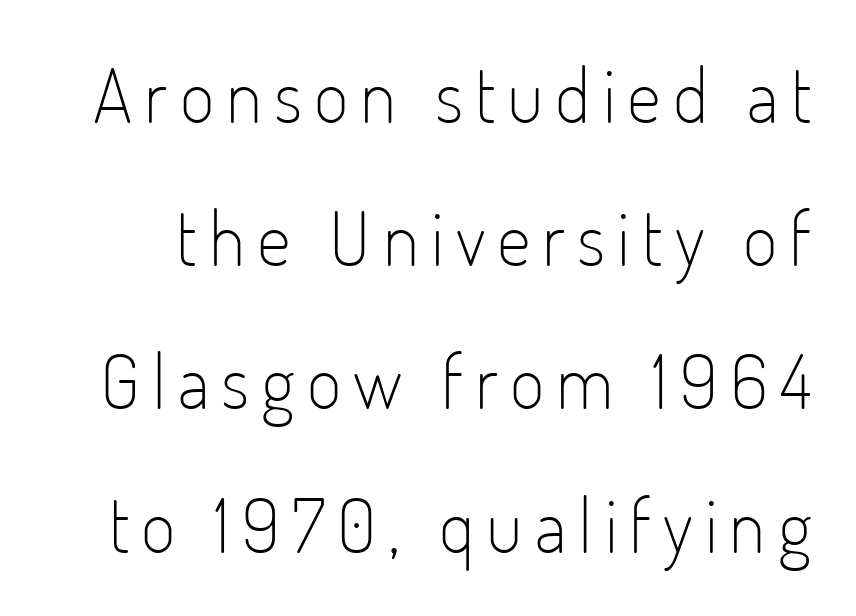
The image shows 75 px light, condensed sans-serif type, upright; set loose line spacing (1.91x), not underlined; low stroke contrast and a small x-height.
